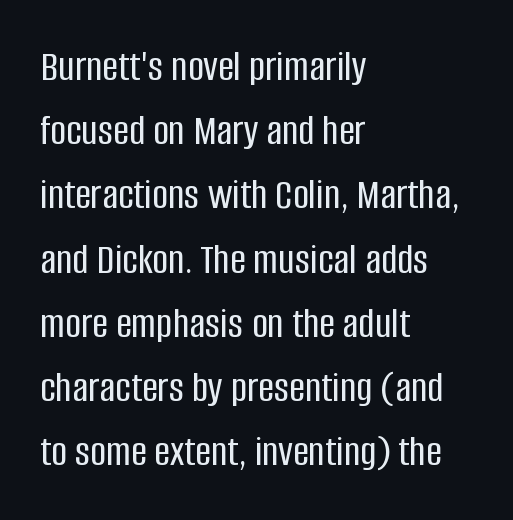
The image shows 44 px condensed sans-serif type, upright; set left-aligned, normal line spacing (1.46x), normal letter spacing, not underlined; low stroke contrast and a large x-height.
